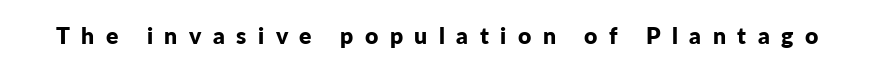
The tracking reads as deliberately expanded to a designer's eye. Vertical strokes here are truly vertical. What weight is shown? A full bold with thick strokes. The specimen omits any rule beneath the text block's lines.
